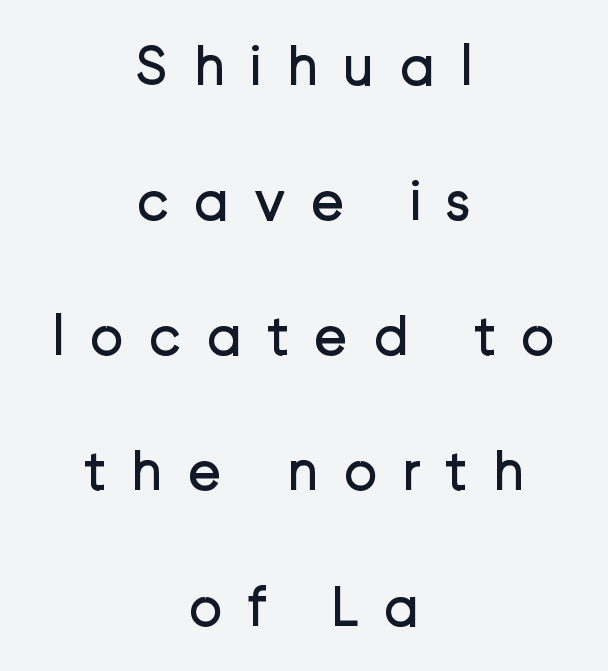
The rag falls on both sides of this text block equally. This sample uses a sans-serif face. The type sits square on the baseline with zero lean. This sample uses expanded letter spacing, leaving extra air between glyphs.
